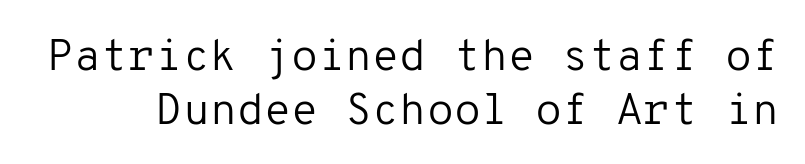
The image shows 44 px regular-weight sans-serif type, upright, monospaced; set line spacing 1.23x, normal letter spacing, not underlined; low stroke contrast and a medium x-height.
